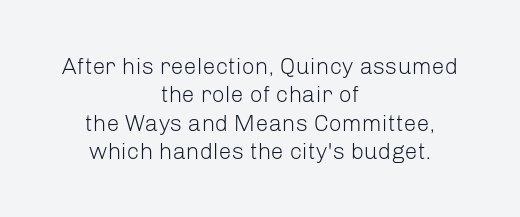
The image shows 23 px text type, upright; set centered, line spacing 1.23x, normal letter spacing, not underlined.
